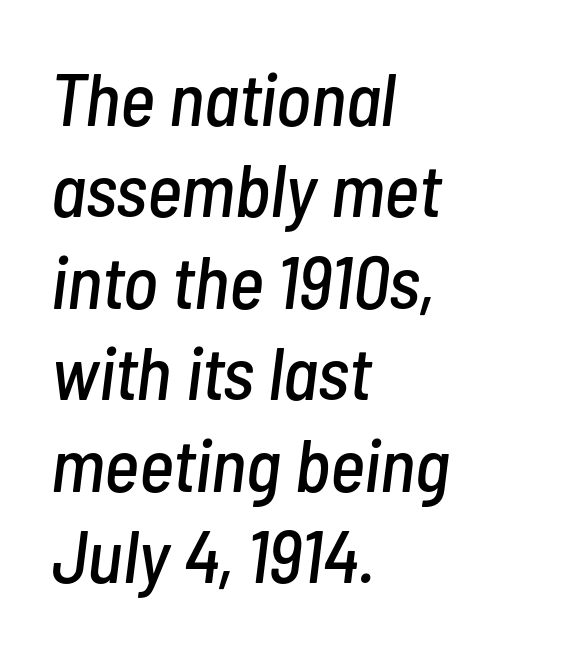
The image shows 75 px condensed type, italic (leaning right); set left-aligned, line spacing 1.22x, normal letter spacing, not underlined; low stroke contrast and a medium x-height.
